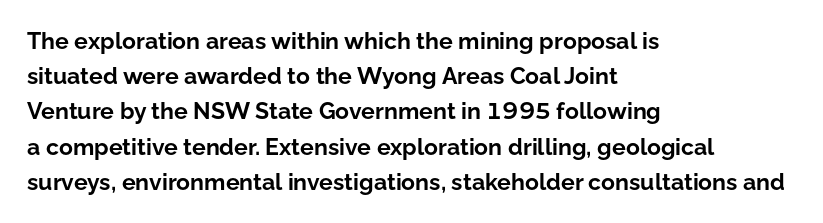
Each new line begins a customary step beneath the previous one. This rendering leaves character spacing at its baseline value. The lettering stays uniformly vertical, giving the passage a roman look. This rendering features lettering with no underline. A student would call this left alignment; a typographer would say flush left, rag right. Is the type bold? Yes — the strokes are clearly thick and heavy.
